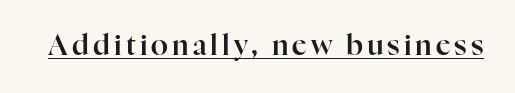
{"serif": "yes", "italic": "no", "width": "normal", "stroke_contrast": "high", "x_height": "medium", "monospaced": "no", "underline": "yes", "glyph_px": 28}
